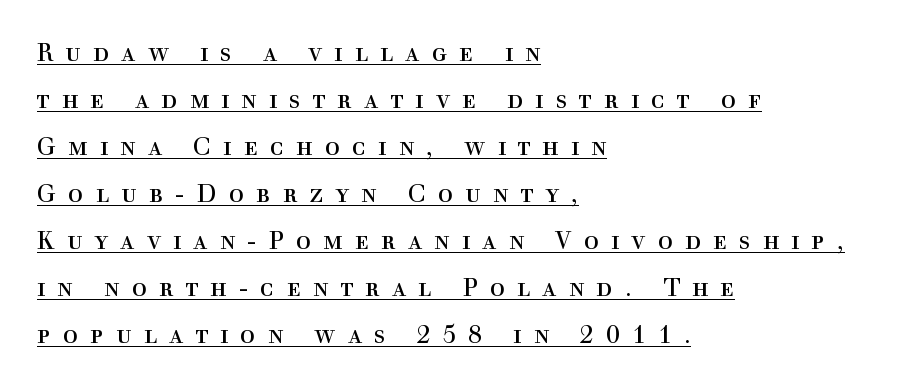
The image shows 25 px text type, upright; set left-aligned, line spacing 1.88x, unusually wide letter spacing (+0.48 em), underlined.
